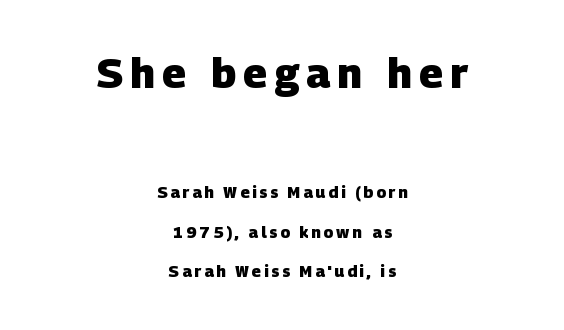
The image shows 41 px heavy sans-serif type; set centered, loose line spacing (2.47x), not underlined; the first (top) block is 2.56x larger; low stroke contrast and a large x-height.
